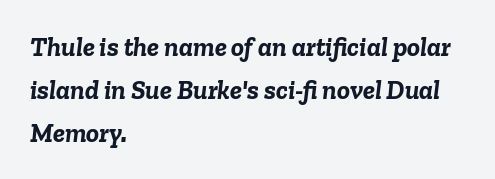
Q: Is the text bold? A: Yes.
Q: Is the text italic (slanted)? A: Yes, it leans right by about 6 degrees.
Q: Is the text underlined? A: No.
Q: How is the paragraph aligned? A: Left-aligned.
Q: Is the spacing between letters normal or unusually wide? A: Normal.
Q: Is the spacing between lines tight, normal or loose? A: Normal.
